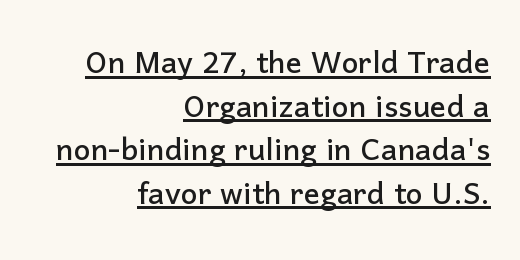
Q: Is the text italic (slanted)? A: No, it is upright.
Q: Is the typeface a serif or a sans-serif typeface? A: Sans-serif.
Q: Is the text underlined? A: Yes.
Q: How is the paragraph aligned? A: Right-aligned.
Q: Is the spacing between letters normal or unusually wide? A: Normal.
Q: Is the spacing between lines tight, normal or loose? A: Tight.
Q: Width (condensed, normal, or wide)? A: Normal.
Q: Stroke contrast? A: Low.
Q: x-height? A: Medium.
Q: Monospaced? A: No.
